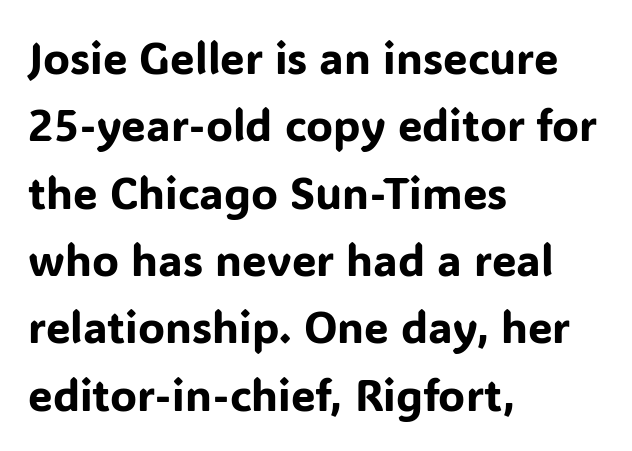
The image shows 44 px sans-serif type, upright; set left-aligned, normal line spacing (1.53x), normal letter spacing, not underlined; low stroke contrast and a medium x-height.
